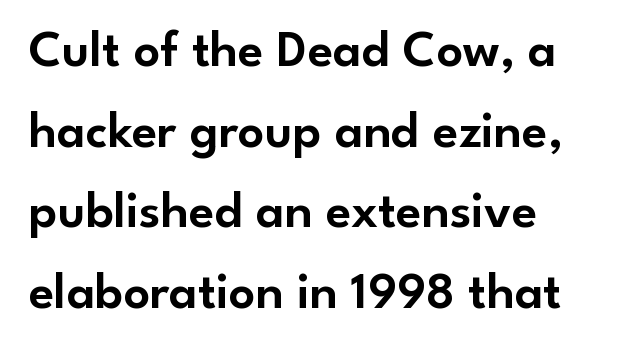
{"serif": "no", "italic": "no", "width": "normal", "stroke_contrast": "low", "x_height": "small", "monospaced": "no", "underline": "no", "line_spacing": "normal", "line_spacing_ratio": 1.55, "letter_spacing": "normal", "letter_spacing_em": 0.0, "glyph_px": 52}
